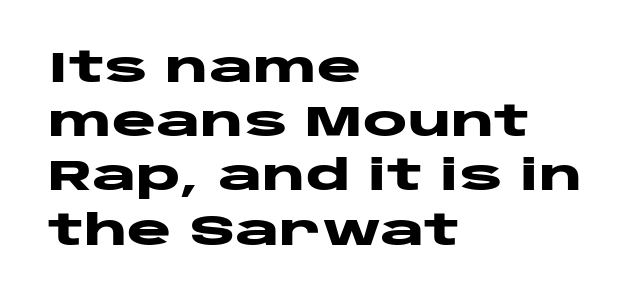
Q: Is the text bold? A: Yes.
Q: Is the text italic (slanted)? A: No, it is upright.
Q: Is the typeface a serif or a sans-serif typeface? A: Sans-serif.
Q: Is the text underlined? A: No.
Q: How is the paragraph aligned? A: Left-aligned.
Q: Is the spacing between letters normal or unusually wide? A: Normal.
Q: Is the spacing between lines tight, normal or loose? A: Normal.
Q: Width (condensed, normal, or wide)? A: Wide.
Q: Stroke contrast? A: Low.
Q: x-height? A: Large.
Q: Monospaced? A: No.
